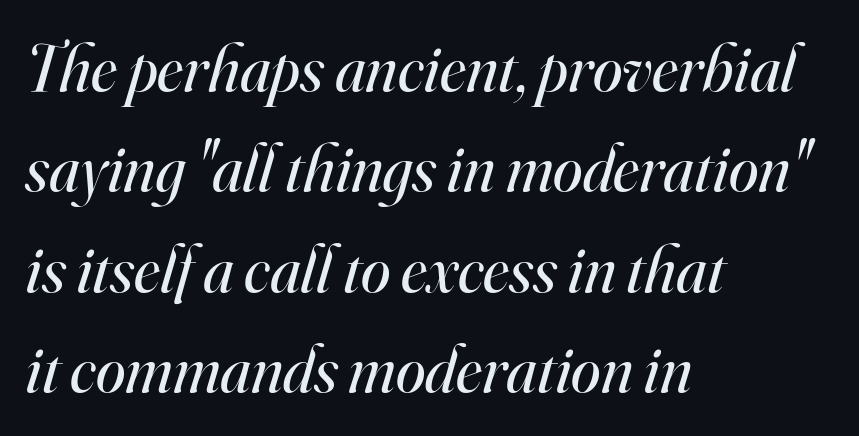
The block of text has a typical density, with ordinary space between rows. The letters look calm and open, with moderate or lighter stems. This rendering leaves character spacing at its baseline value. The specimen omits any rule beneath the text block's lines.
